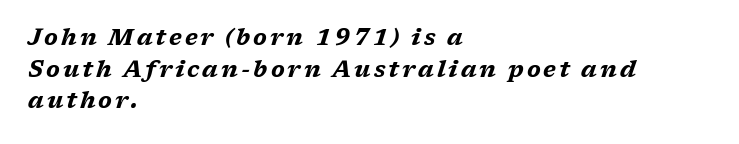
The image shows 23 px bold type, italic (leaning right); set left-aligned, normal line spacing (1.38x), not underlined.
